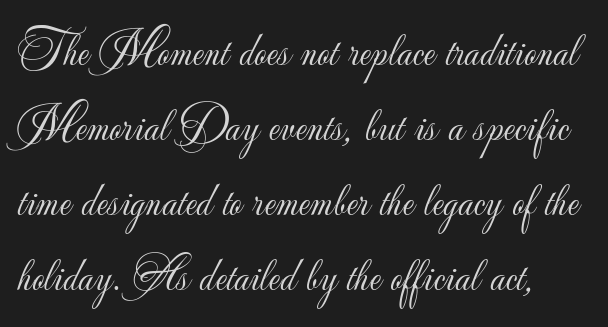
Q: Is the text bold? A: No.
Q: Is the text italic (slanted)? A: Yes.
Q: Is the typeface a serif or a sans-serif typeface? A: Sans-serif.
Q: Is the text underlined? A: No.
Q: How is the paragraph aligned? A: Left-aligned.
Q: Is the spacing between letters normal or unusually wide? A: Normal.
Q: Is the spacing between lines tight, normal or loose? A: Normal.
Q: Width (condensed, normal, or wide)? A: Normal.
Q: Stroke contrast? A: Low.
Q: x-height? A: Small.
Q: Monospaced? A: No.
